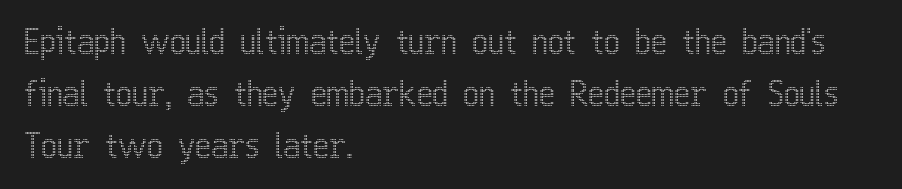
Interline gaps are of average width in this sample. This sample has the flowing, uneven cadence of proportional lettering. In terms of posture, this sample is upright. Nobody drew a line under any word here. Does the copy run flush right? No — it runs flush left.
